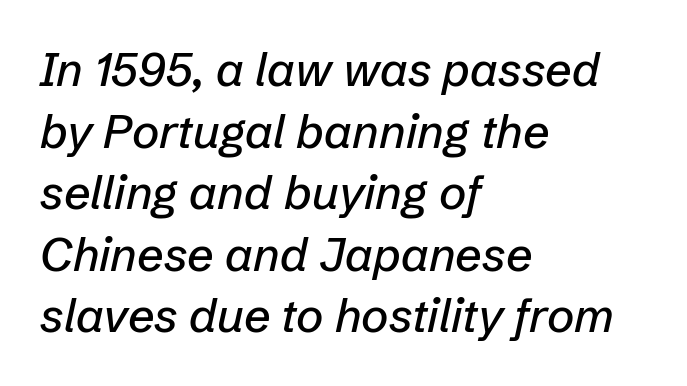
Q: Is the text italic (slanted)? A: Yes, it leans right by about 12 degrees.
Q: Is the text underlined? A: No.
Q: How is the paragraph aligned? A: Left-aligned.
Q: Is the spacing between letters normal or unusually wide? A: Normal.
Q: Is the spacing between lines tight, normal or loose? A: Normal.
Q: Width (condensed, normal, or wide)? A: Normal.
Q: Stroke contrast? A: Low.
Q: x-height? A: Medium.
Q: Monospaced? A: No.
